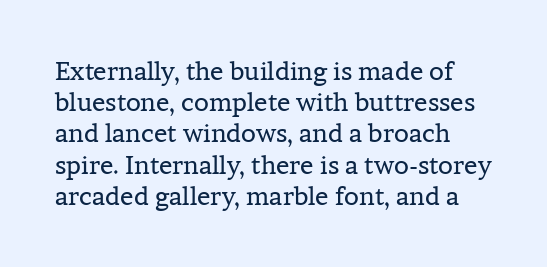
The image shows 25 px text type, upright; set normal line spacing (1.25x), normal letter spacing, not underlined.
